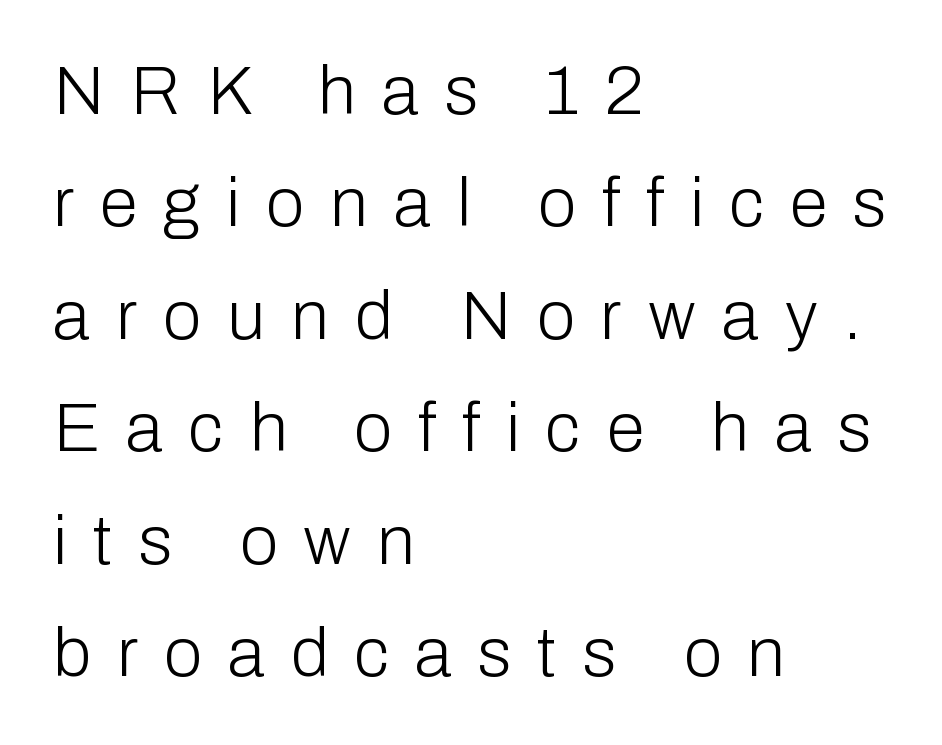
The image shows 69 px light sans-serif type, upright; set left-aligned, normal line spacing (1.63x), unusually wide letter spacing (+0.38 em), not underlined; low stroke contrast and a medium x-height.
